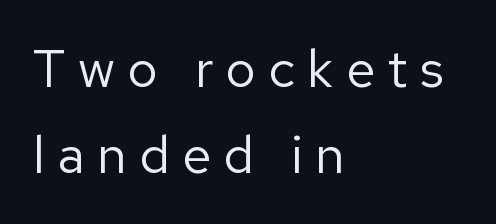
The image shows 53 px regular-weight sans-serif type, upright; set left-aligned, normal line spacing (1.63x), unusually wide letter spacing (+0.23 em), not underlined; low stroke contrast and a medium x-height.
